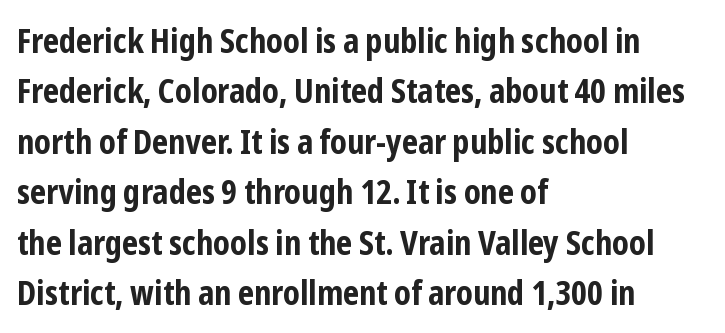
Horizontally, the lines are justified to the leading edge only. A typesetter would call this proportional, since set widths differ per character. The area under the type is left untouched. The text was rendered using a sans face with plain stroke endings. Leading matches the norm, producing a regular column. Notice how the stems are strictly vertical — no italics here.
